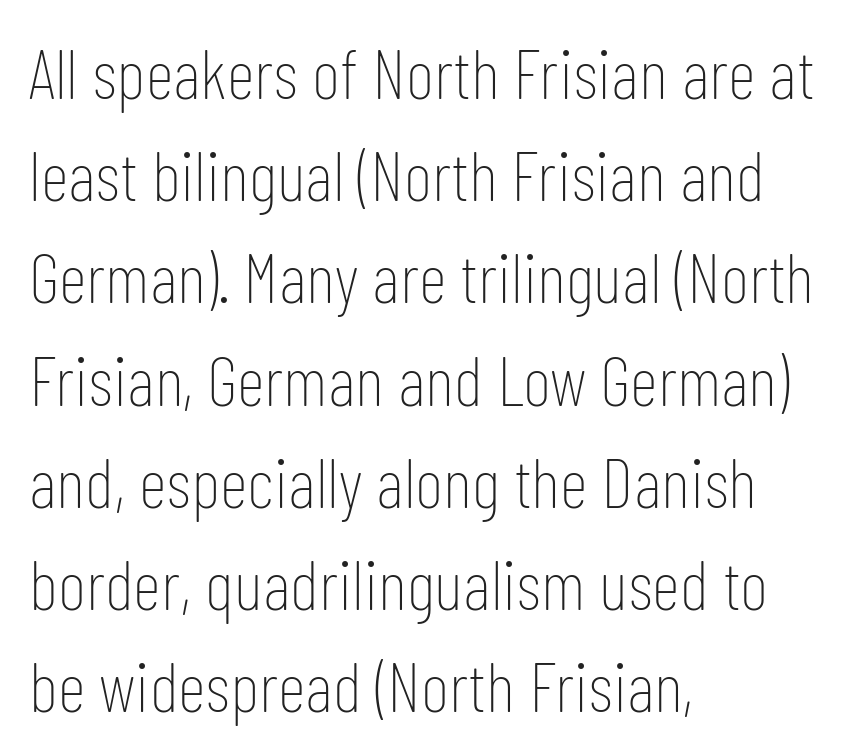
The letters advance in unequal steps, a hallmark of proportional type. Alignment: flush left. Regular leading. Posture: vertical. The type is set solid horizontally, with unmodified tracking. The space beneath each line is pristine and unruled.
